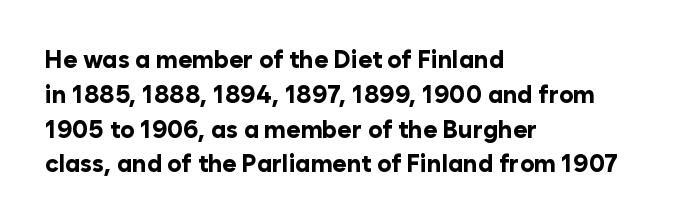
Q: Is the text bold? A: Yes.
Q: Is the text italic (slanted)? A: No, it is upright.
Q: Is the text underlined? A: No.
Q: How is the paragraph aligned? A: Left-aligned.
Q: Is the spacing between letters normal or unusually wide? A: Normal.
Q: Is the spacing between lines tight, normal or loose? A: Normal.
